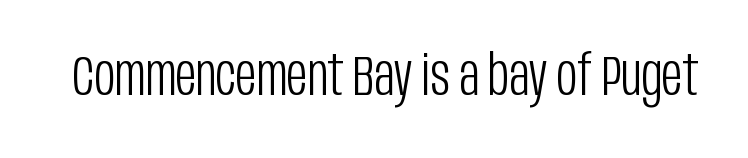
Q: Is the text bold? A: No.
Q: Is the text italic (slanted)? A: No, it is upright.
Q: Is the typeface a serif or a sans-serif typeface? A: Sans-serif.
Q: Is the text underlined? A: No.
Q: Is the spacing between letters normal or unusually wide? A: Normal.
Q: Width (condensed, normal, or wide)? A: Condensed.
Q: Stroke contrast? A: Low.
Q: x-height? A: Large.
Q: Monospaced? A: No.
